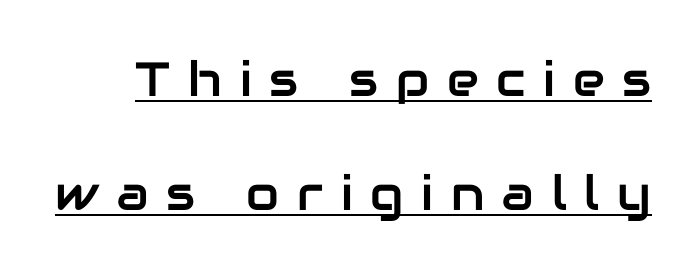
Q: Is the text italic (slanted)? A: No, it is upright.
Q: Is the typeface a serif or a sans-serif typeface? A: Sans-serif.
Q: Is the text underlined? A: Yes.
Q: Is the spacing between letters normal or unusually wide? A: Unusually wide.
Q: Is the spacing between lines tight, normal or loose? A: Loose.
Q: Width (condensed, normal, or wide)? A: Normal.
Q: Stroke contrast? A: Low.
Q: x-height? A: Medium.
Q: Monospaced? A: No.
